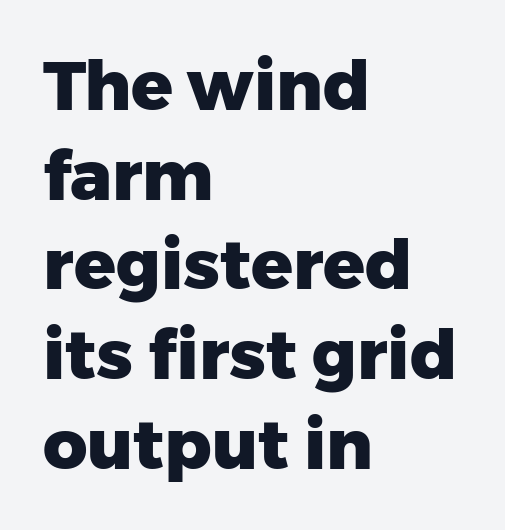
Is there much room between lines? A standard amount, neither cramped nor airy. Pretty heavy lettering here — definitely bold. This is the regular roman posture of the typeface. These lines stack with their left ends in a neat column.
